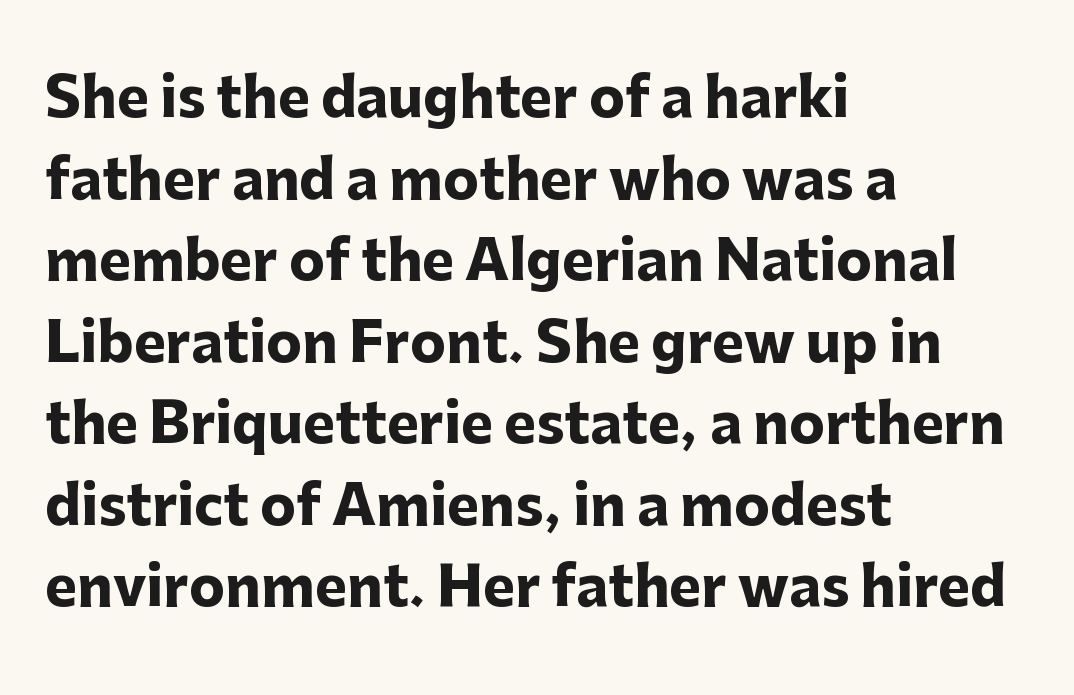
Summary of vertical rhythm: regular, with standard interline spacing. Plenty of ink on the page — the face is bold. No italicization has been applied; the sample stays upright. The setting favours the left margin, as ordinary paragraphs usually do. The type is set solid horizontally, with unmodified tracking. You could not count columns in this text — the font is proportionally spaced.
